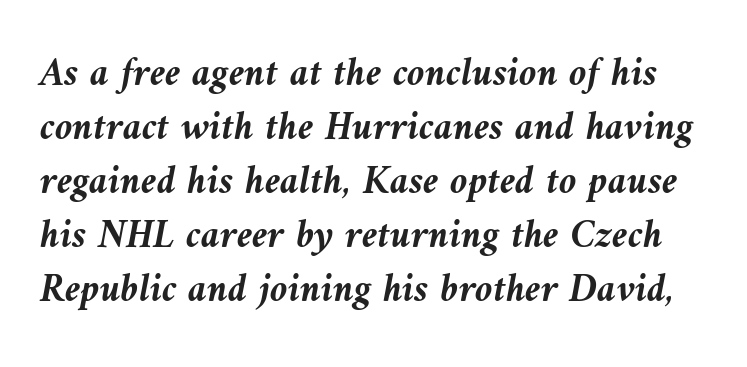
Caption: bold face, heavy strokes. The specimen reads as italic at a glance. If you measured baseline to baseline, you'd find a middling distance. Standard letterfit; no display-style spreading of the glyphs. Anything drawn beneath the words? Only blank space. Spacing verdict: proportional, widths tailored to each character.
